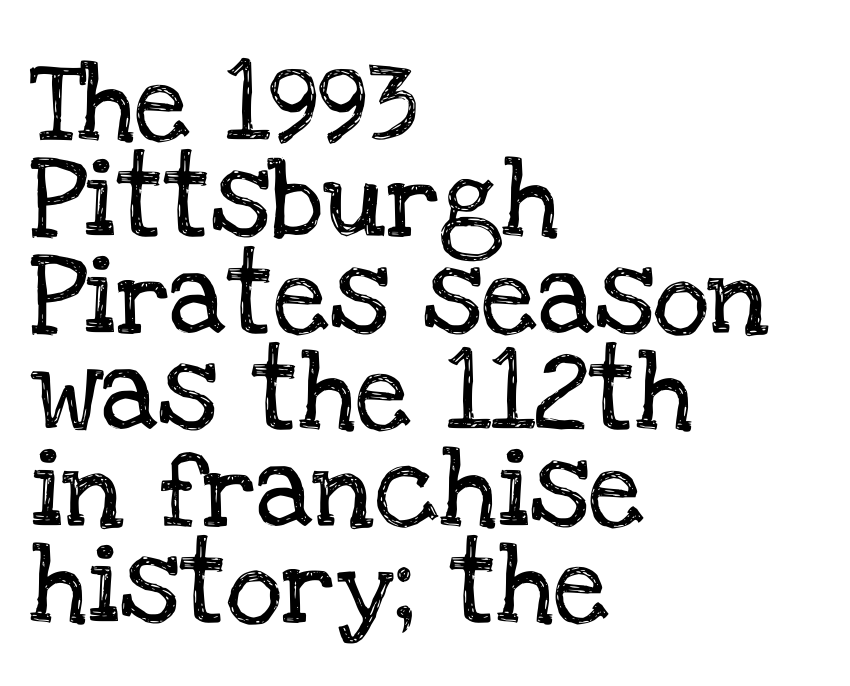
The typography opts for an upright posture over an oblique one. Typeset ragged right — the left edge is the straight one. A bare baseline throughout the passage. A serif font was chosen for this passage. You could not count columns in this text — the font is proportionally spaced.
